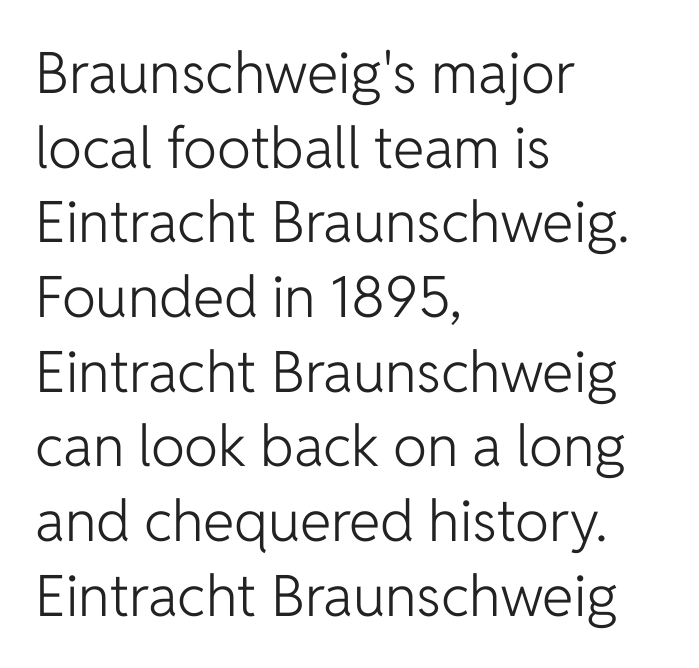
{"serif": "no", "italic": "no", "bold": "no", "weight": "light", "width": "normal", "stroke_contrast": "low", "x_height": "medium", "monospaced": "no", "underline": "no", "align": "left", "line_spacing": "normal", "line_spacing_ratio": 1.31, "letter_spacing": "normal", "letter_spacing_em": 0.0, "glyph_px": 57}
